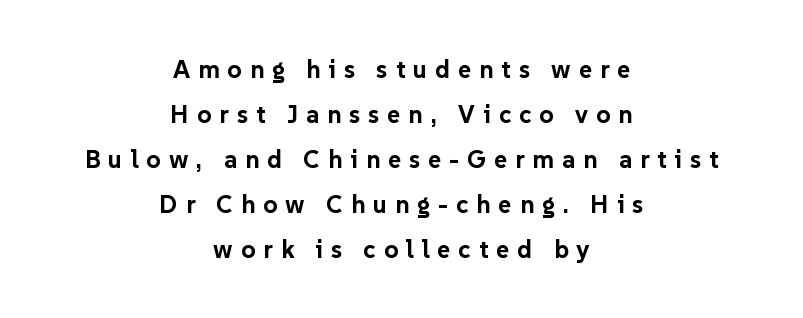
The image shows 25 px bold type, upright; set centered, line spacing 1.8x, unusually wide letter spacing (+0.32 em), not underlined.
